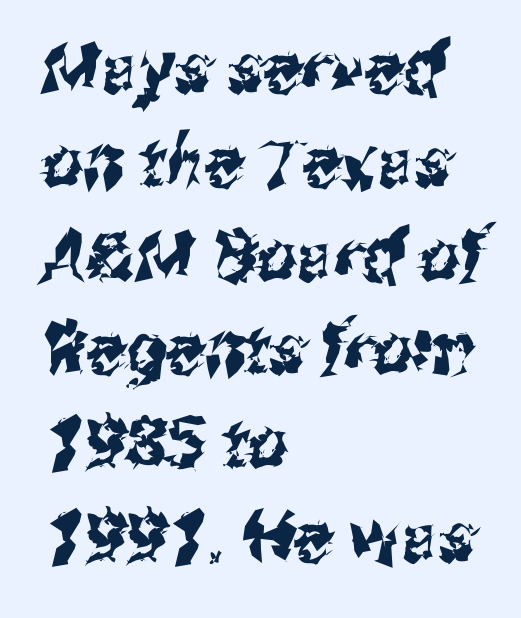
These lines stack with their left ends in a neat column. Proportional: the letters do not fall into vertical columns. Whoever set this chose a conventional vertical rhythm. Has an underline been added? It has not.
